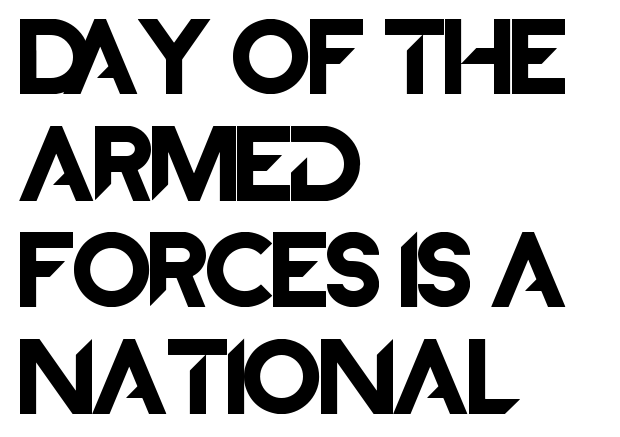
{"serif": "no", "italic": "no", "width": "normal", "stroke_contrast": "low", "x_height": "large", "monospaced": "no", "underline": "no", "align": "left", "line_spacing": "normal", "line_spacing_ratio": 1.35, "letter_spacing": "normal", "letter_spacing_em": 0.0, "glyph_px": 79}
